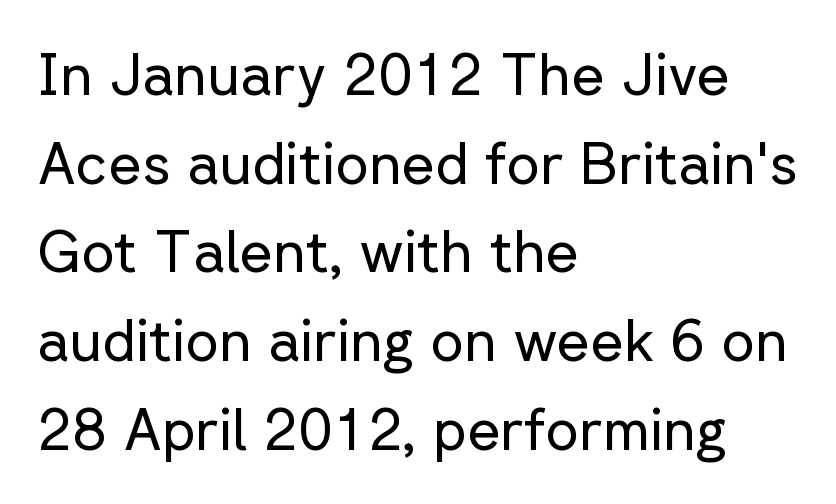
The image shows 58 px regular-weight sans-serif type, upright; set left-aligned, normal line spacing (1.53x), normal letter spacing, not underlined; low stroke contrast and a medium x-height.
